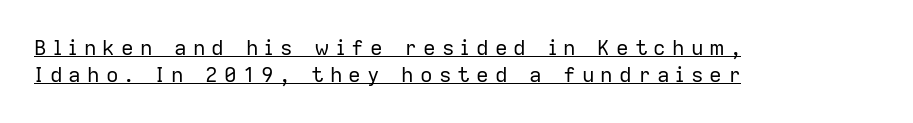
Like a heading marked for emphasis, these lines bear an underscore. Ordinary non-slanted type is in use. Quick note: interline space is typical. Letter spacing: wide. Alignment: flush left.
